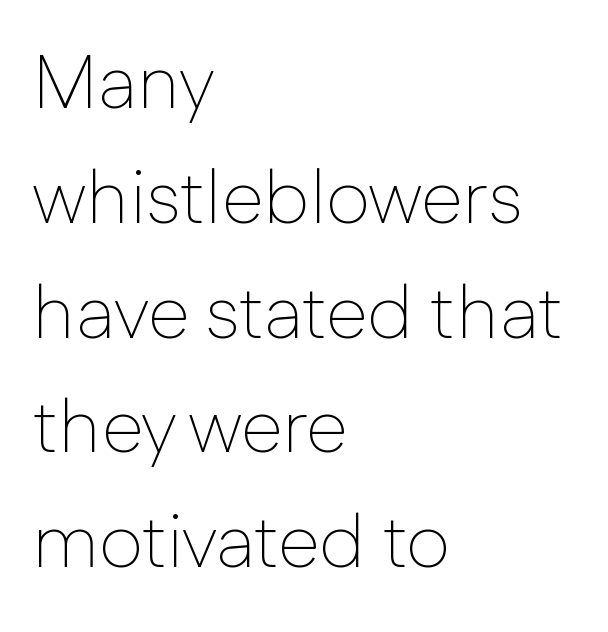
Unlike a traditional serif, this face leaves its strokes unadorned. The font sits on the lighter half of the weight spectrum, regular included. Line starts are locked; line ends wander. Short note: letters normally spaced.
